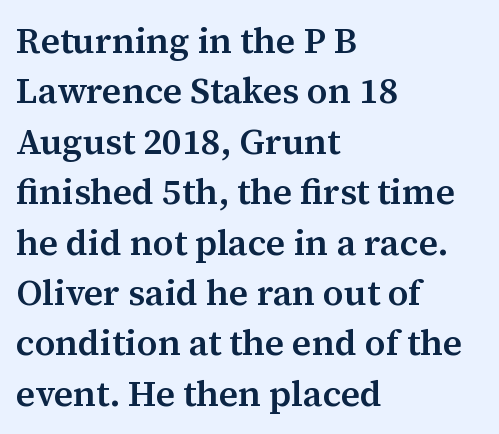
The image shows 36 px semibold serif type, upright; set left-aligned, normal line spacing (1.4x), normal letter spacing, not underlined; medium stroke contrast and a medium x-height.
